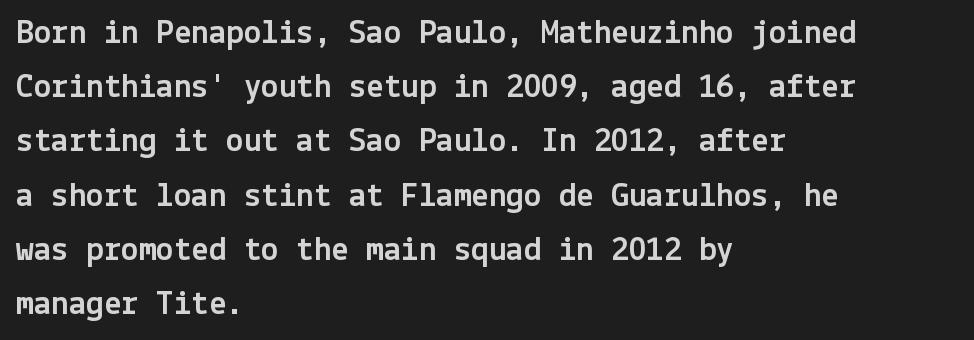
Q: Is the text italic (slanted)? A: No, it is upright.
Q: Is the typeface a serif or a sans-serif typeface? A: Sans-serif.
Q: Is the text underlined? A: No.
Q: How is the paragraph aligned? A: Left-aligned.
Q: Is the spacing between letters normal or unusually wide? A: Normal.
Q: Is the spacing between lines tight, normal or loose? A: Normal.
Q: Width (condensed, normal, or wide)? A: Normal.
Q: x-height? A: Medium.
